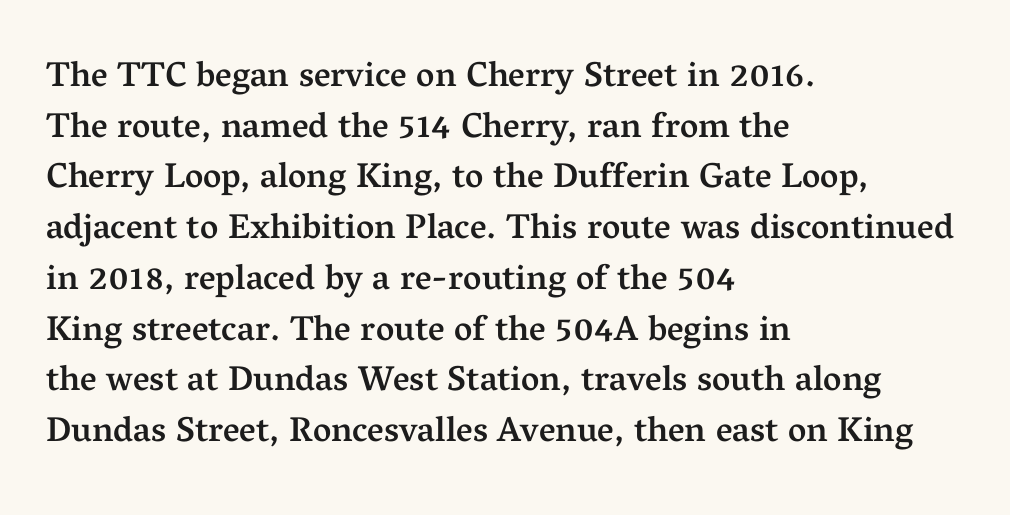
The image shows 35 px semibold serif type, upright; set left-aligned, normal line spacing (1.45x), normal letter spacing, not underlined; medium stroke contrast and a medium x-height.
